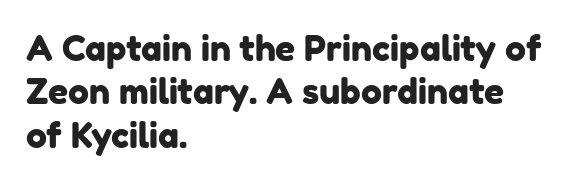
A classic flush-left, rag-right setting is used for this passage. Between one letter and the next there's only the usual sliver of space. The rendering shows plain stroke endings on the letterforms — a sans-serif design. Descender tails drop into unmarked territory. This sample has the flowing, uneven cadence of proportional lettering.
